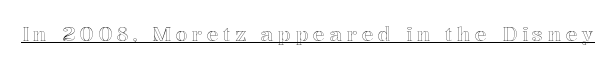
{"italic": "no", "underline": "yes", "letter_spacing": "wide", "letter_spacing_em": 0.22, "glyph_px": 20}
